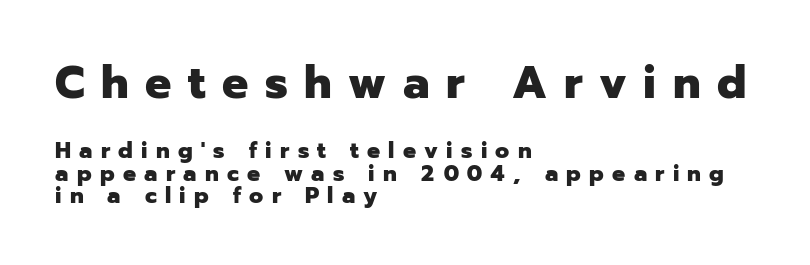
The initial chunk of copy outweighs the following chunk in type size. Look at the tracking — it's clearly loosened, letters drifting apart. The string is rendered with underlining switched off. A dark, heavy texture on the line: the type is bold.
